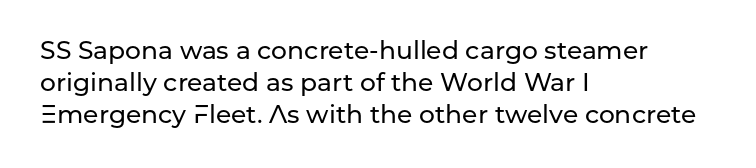
{"italic": "no", "underline": "no", "align": "left", "line_spacing": "normal", "line_spacing_ratio": 1.28, "letter_spacing": "normal", "letter_spacing_em": 0.0, "glyph_px": 25}
